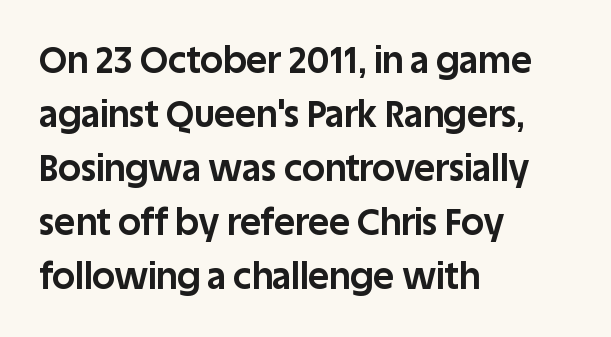
{"serif": "no", "italic": "no", "bold": "yes", "weight": "bold", "width": "normal", "stroke_contrast": "low", "x_height": "large", "monospaced": "no", "underline": "no", "align": "left", "line_spacing": "normal", "line_spacing_ratio": 1.5, "letter_spacing": "normal", "letter_spacing_em": 0.0, "glyph_px": 36}
